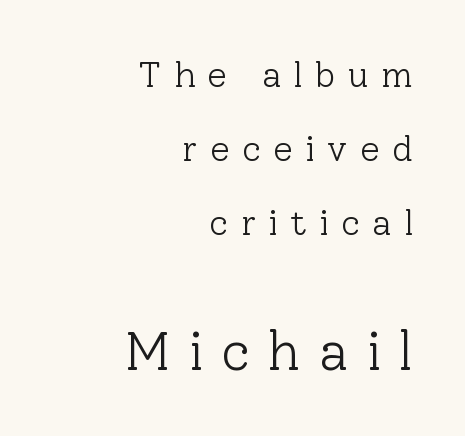
Top chunk: small. Bottom chunk: large. Every character sits straight up, as roman type does. Unbolded letterforms with no extra heft. Each word looks stretched out because of the extra space between its letters. The face used here is seriffed, in the tradition of book romans. Compared with typical paragraphs, the rows here are farther apart.
